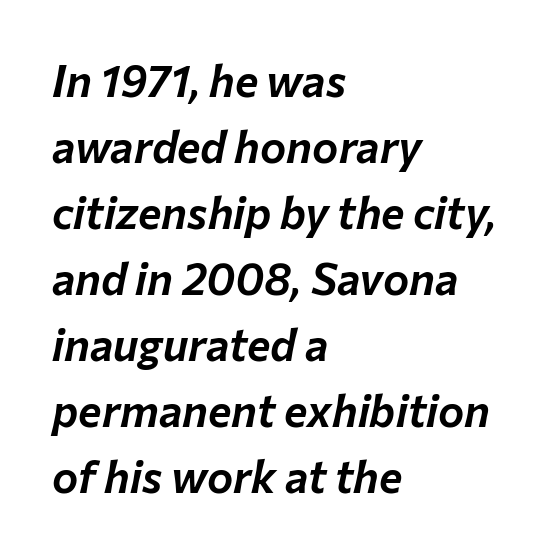
Q: Is the text italic (slanted)? A: Yes, it leans right by about 12 degrees.
Q: Is the text underlined? A: No.
Q: How is the paragraph aligned? A: Left-aligned.
Q: Is the spacing between letters normal or unusually wide? A: Normal.
Q: Is the spacing between lines tight, normal or loose? A: Normal.
Q: Width (condensed, normal, or wide)? A: Normal.
Q: Stroke contrast? A: Low.
Q: x-height? A: Medium.
Q: Monospaced? A: No.
